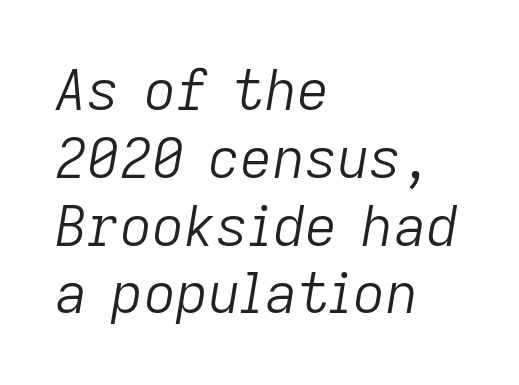
The image shows 56 px light type, italic (leaning right); set left-aligned, line spacing 1.21x, normal letter spacing, not underlined; low stroke contrast and a medium x-height.
